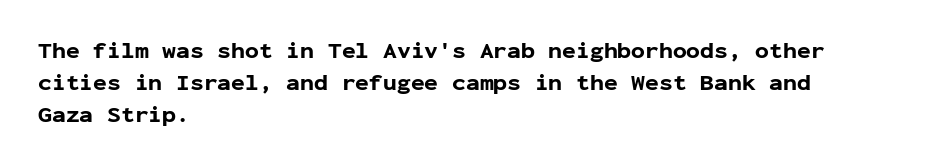
The image shows 23 px bold type, upright; set left-aligned, normal line spacing (1.4x), normal letter spacing, not underlined.
